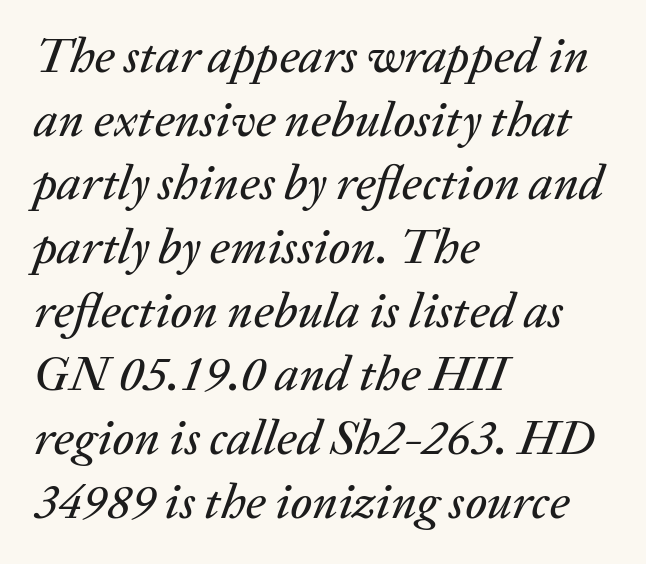
The tracking reads as untouched default to a designer's eye. Notice how descenders clear the ascenders below comfortably — that's standard leading. Character widths vary here, with narrow letters taking less room than wide ones. Bare-footed words on every line.
